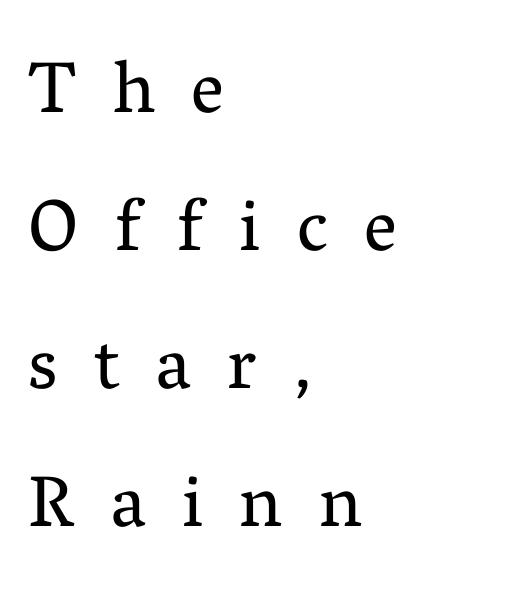
{"serif": "yes", "italic": "no", "bold": "no", "weight": "regular", "width": "normal", "stroke_contrast": "medium", "x_height": "medium", "monospaced": "no", "underline": "no", "align": "left", "line_spacing_ratio": 1.89, "letter_spacing": "wide", "letter_spacing_em": 0.5, "glyph_px": 73}
